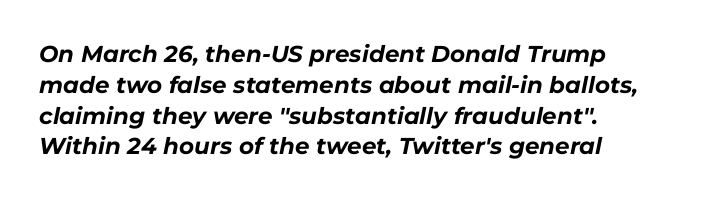
Q: Is the text bold? A: Yes.
Q: Is the text italic (slanted)? A: Yes, it leans right by about 11 degrees.
Q: Is the text underlined? A: No.
Q: How is the paragraph aligned? A: Left-aligned.
Q: Is the spacing between letters normal or unusually wide? A: Normal.
Q: Is the spacing between lines tight, normal or loose? A: Normal.
